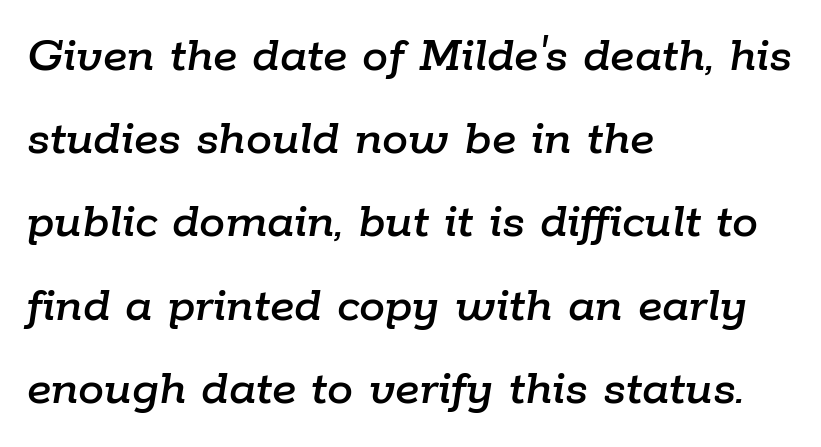
The image shows 52 px text type, italic (leaning right); set left-aligned, normal line spacing (1.6x), normal letter spacing, not underlined; low stroke contrast and a medium x-height.
